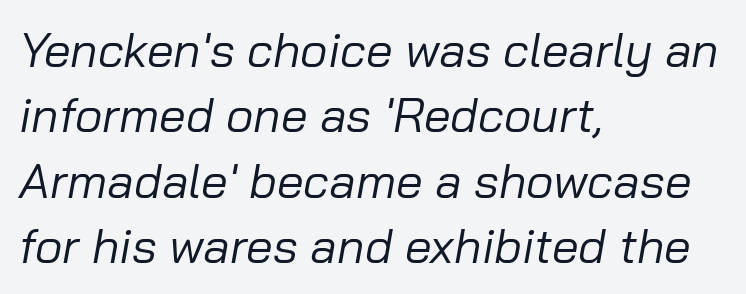
The characters are drawn with everyday or finer stroke widths. Vertically, the passage feels balanced, rows spaced as you'd expect. Character widths vary here, with narrow letters taking less room than wide ones. The tracking reads as untouched default to a designer's eye. Descenders are the only things crossing below the line.
